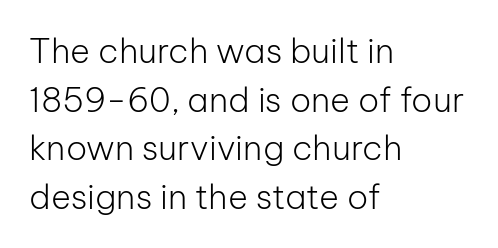
Q: Is the text bold? A: No.
Q: Is the text italic (slanted)? A: No, it is upright.
Q: Is the typeface a serif or a sans-serif typeface? A: Sans-serif.
Q: Is the text underlined? A: No.
Q: How is the paragraph aligned? A: Left-aligned.
Q: Is the spacing between letters normal or unusually wide? A: Normal.
Q: Is the spacing between lines tight, normal or loose? A: Normal.
Q: Width (condensed, normal, or wide)? A: Normal.
Q: Stroke contrast? A: Low.
Q: x-height? A: Medium.
Q: Monospaced? A: No.
